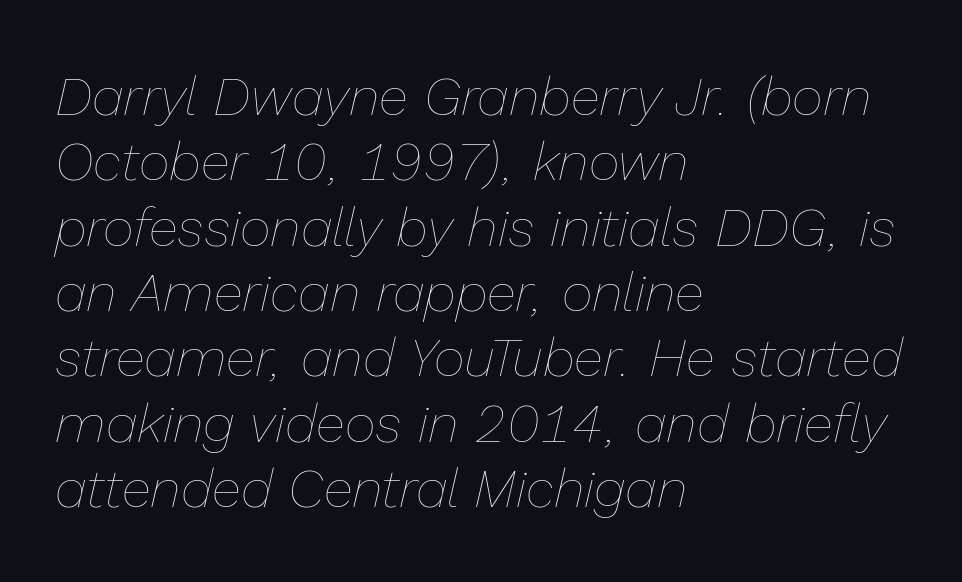
Q: Is the text bold? A: No.
Q: Is the text italic (slanted)? A: Yes, it leans right by about 13 degrees.
Q: Is the text underlined? A: No.
Q: How is the paragraph aligned? A: Left-aligned.
Q: Is the spacing between letters normal or unusually wide? A: Normal.
Q: Width (condensed, normal, or wide)? A: Normal.
Q: Stroke contrast? A: Low.
Q: x-height? A: Medium.
Q: Monospaced? A: No.
